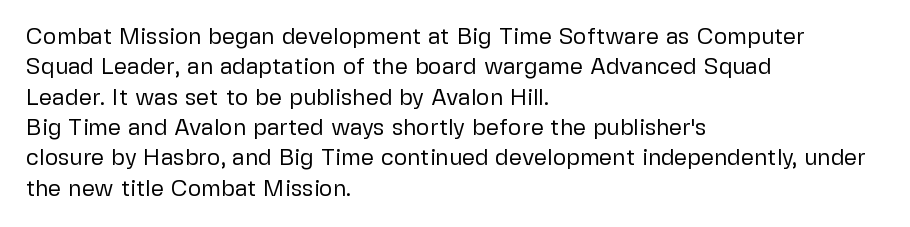
{"italic": "no", "bold": "no", "underline": "no", "align": "left", "line_spacing": "normal", "line_spacing_ratio": 1.32, "letter_spacing": "normal", "letter_spacing_em": 0.0, "glyph_px": 23}
